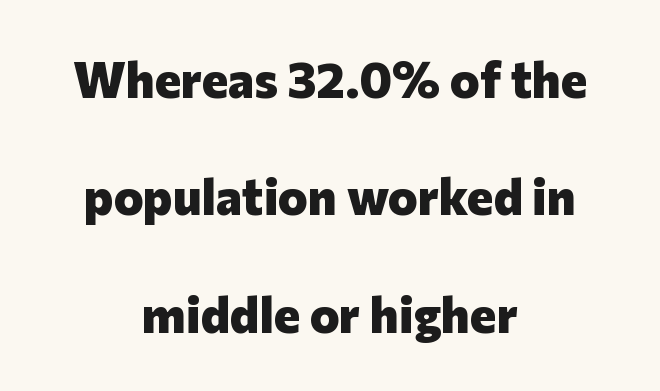
The face used here has the dense, thick strokes of a bold. Is there much room between lines? Yes — plenty of vertical air separates them. Each word holds together tightly as a unit, with standard inter-letter gaps. The typeface chosen for these lines omits serifs.
